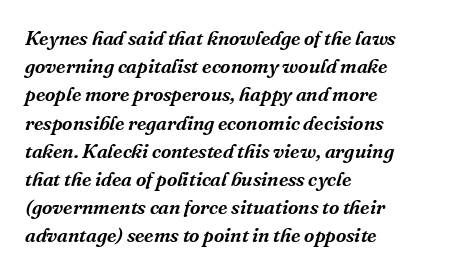
{"italic": "yes", "lean": "right", "slant_degrees": 16, "underline": "no", "align": "left", "line_spacing": "normal", "line_spacing_ratio": 1.41, "letter_spacing": "normal", "letter_spacing_em": 0.0, "glyph_px": 20}
